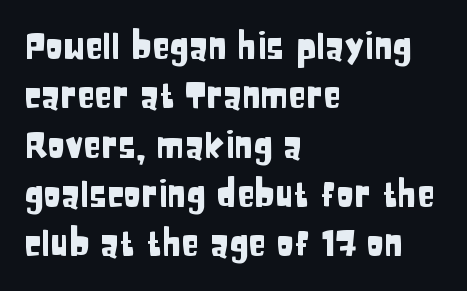
The image shows 36 px condensed sans-serif type, upright; set left-aligned, normal line spacing (1.37x), normal letter spacing, not underlined; low stroke contrast and a large x-height.
